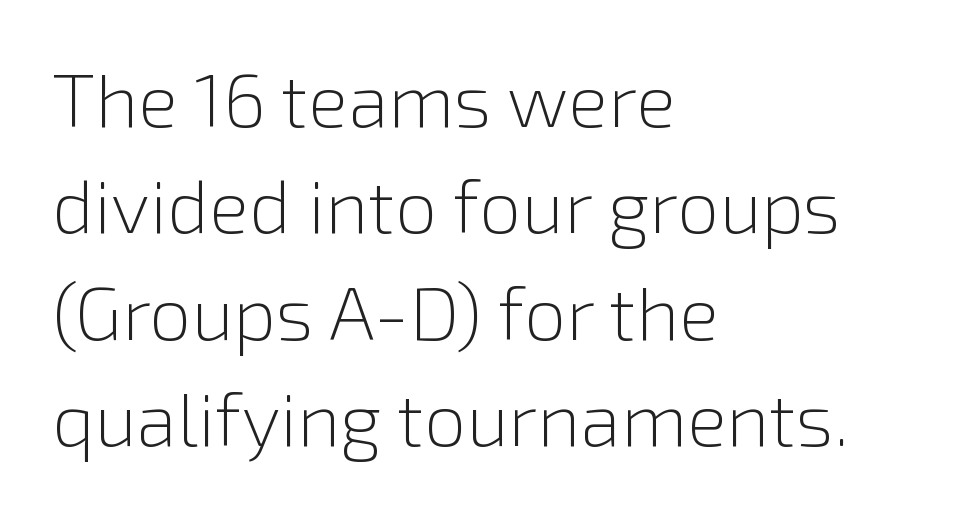
Evenly set lines give the paragraph a standard silhouette. The typesetting does not lean heavy: it is not bold. Italic: no, the glyphs are upright roman. Underline: absent.
